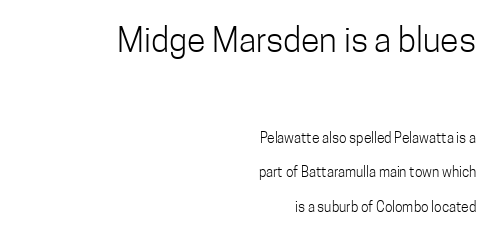
Ascenders rise straight up at ninety degrees. Characters follow at the spacing the type designer built in. A sans-serif font was chosen for this passage. Note the varied advance widths — an 'i' is clearly narrower than an 'm'.
